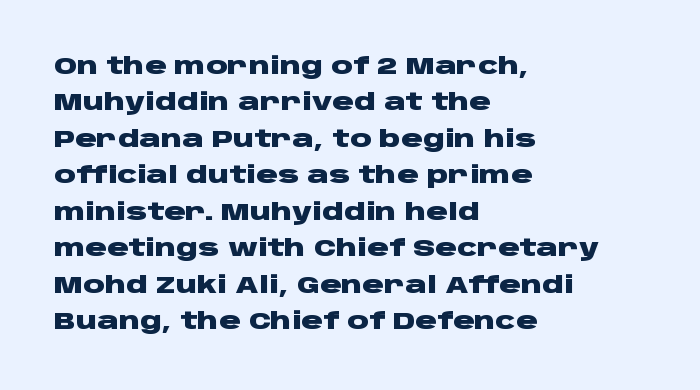
Q: Is the text bold? A: Yes.
Q: Is the text italic (slanted)? A: No, it is upright.
Q: Is the text underlined? A: No.
Q: How is the paragraph aligned? A: Left-aligned.
Q: Is the spacing between letters normal or unusually wide? A: Normal.
Q: Is the spacing between lines tight, normal or loose? A: Normal.
